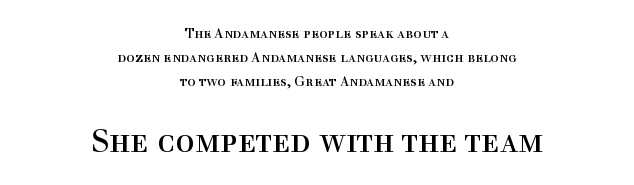
Q: Is the text bold? A: No.
Q: Is the text italic (slanted)? A: No, it is upright.
Q: Is the typeface a serif or a sans-serif typeface? A: Serif.
Q: Is the text underlined? A: No.
Q: How is the paragraph aligned? A: Centered.
Q: Is the spacing between letters normal or unusually wide? A: Normal.
Q: Is the spacing between lines tight, normal or loose? A: Normal.
Q: Which block of text is set in a larger size, the first (top) or the second (bottom)? A: The second (bottom) one.
Q: Width (condensed, normal, or wide)? A: Normal.
Q: x-height? A: Medium.
Q: Monospaced? A: No.
